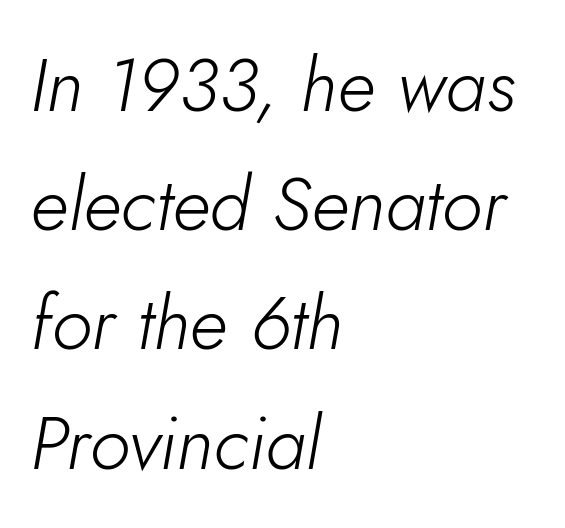
{"italic": "yes", "lean": "right", "slant_degrees": 5, "bold": "no", "weight": "light", "width": "normal", "stroke_contrast": "low", "x_height": "small", "monospaced": "no", "underline": "no", "align": "left", "line_spacing": "normal", "line_spacing_ratio": 1.59, "letter_spacing": "normal", "letter_spacing_em": 0.0, "glyph_px": 75}
